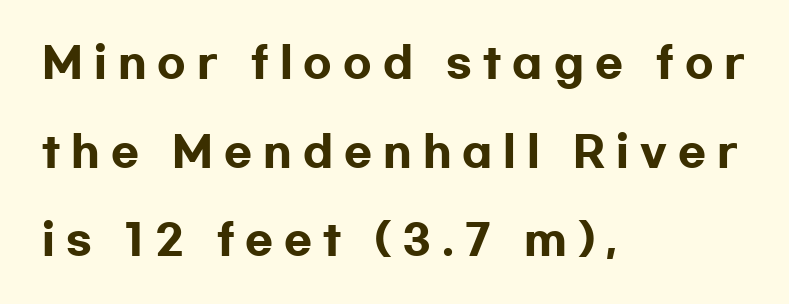
{"serif": "no", "italic": "no", "bold": "yes", "weight": "heavy", "width": "wide", "stroke_contrast": "low", "x_height": "medium", "monospaced": "no", "underline": "no", "align": "left", "line_spacing": "loose", "line_spacing_ratio": 2.16, "letter_spacing": "wide", "letter_spacing_em": 0.27, "glyph_px": 41}
